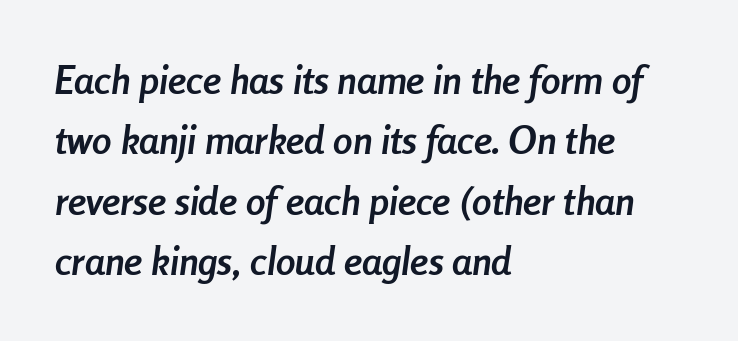
Q: Is the text bold? A: Yes.
Q: Is the text italic (slanted)? A: Yes, it leans right by about 8 degrees.
Q: Is the text underlined? A: No.
Q: How is the paragraph aligned? A: Left-aligned.
Q: Is the spacing between letters normal or unusually wide? A: Normal.
Q: Is the spacing between lines tight, normal or loose? A: Normal.
Q: Width (condensed, normal, or wide)? A: Condensed.
Q: Stroke contrast? A: Low.
Q: x-height? A: Medium.
Q: Monospaced? A: No.
